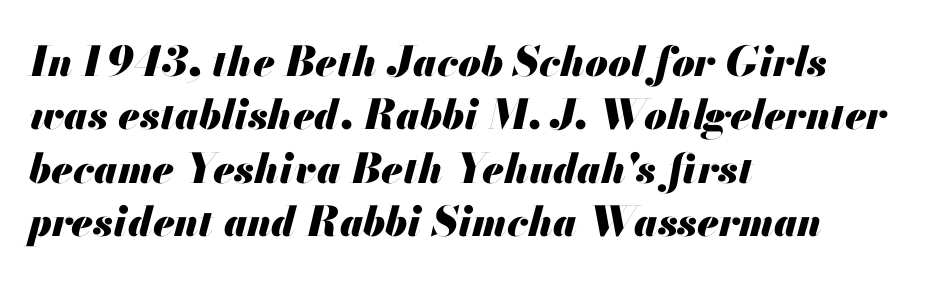
{"italic": "yes", "lean": "right", "slant_degrees": 13, "bold": "yes", "weight": "heavy", "width": "normal", "stroke_contrast": "medium", "x_height": "small", "monospaced": "no", "underline": "no", "align": "left", "line_spacing": "normal", "line_spacing_ratio": 1.3, "letter_spacing": "normal", "letter_spacing_em": 0.0, "glyph_px": 41}
